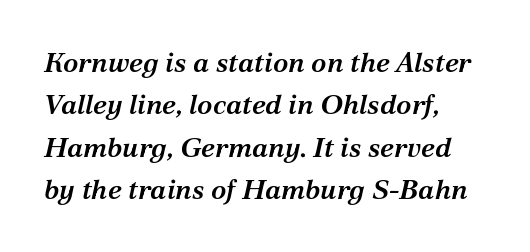
{"serif": "yes", "italic": "yes", "lean": "right", "slant_degrees": 12, "bold": "semi", "weight": "semibold", "width": "normal", "stroke_contrast": "medium", "x_height": "medium", "monospaced": "no", "underline": "no", "align": "left", "line_spacing": "normal", "line_spacing_ratio": 1.51, "letter_spacing": "normal", "letter_spacing_em": 0.0, "glyph_px": 28}
